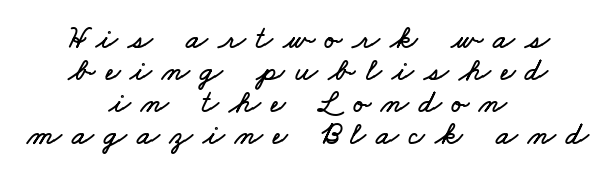
{"width": "wide", "stroke_contrast": "low", "x_height": "small", "monospaced": "no", "underline": "no", "align": "center", "line_spacing": "tight", "line_spacing_ratio": 1.0, "letter_spacing": "wide", "letter_spacing_em": 0.32, "glyph_px": 32}
